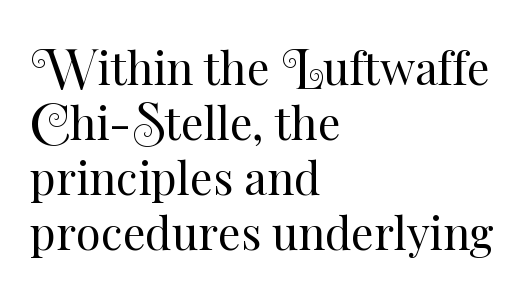
The image shows 45 px regular-weight type, upright; set left-aligned, line spacing 1.22x, normal letter spacing, not underlined; medium stroke contrast and a small x-height.
